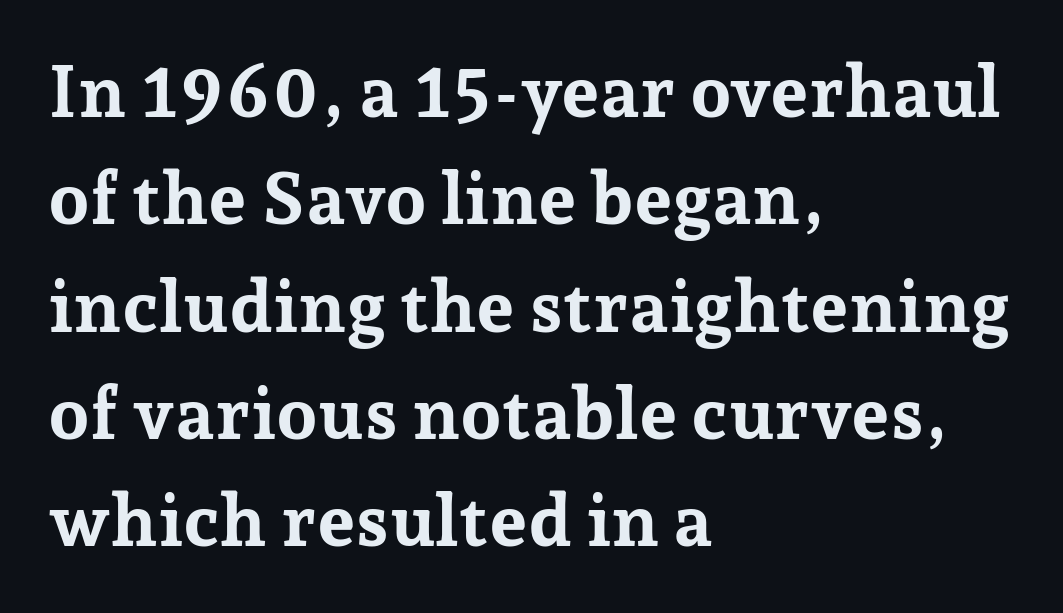
Q: Is the text bold? A: Yes.
Q: Is the text italic (slanted)? A: No, it is upright.
Q: Is the typeface a serif or a sans-serif typeface? A: Serif.
Q: Is the text underlined? A: No.
Q: How is the paragraph aligned? A: Left-aligned.
Q: Is the spacing between letters normal or unusually wide? A: Normal.
Q: Is the spacing between lines tight, normal or loose? A: Normal.
Q: Width (condensed, normal, or wide)? A: Normal.
Q: Stroke contrast? A: Low.
Q: x-height? A: Medium.
Q: Monospaced? A: No.
